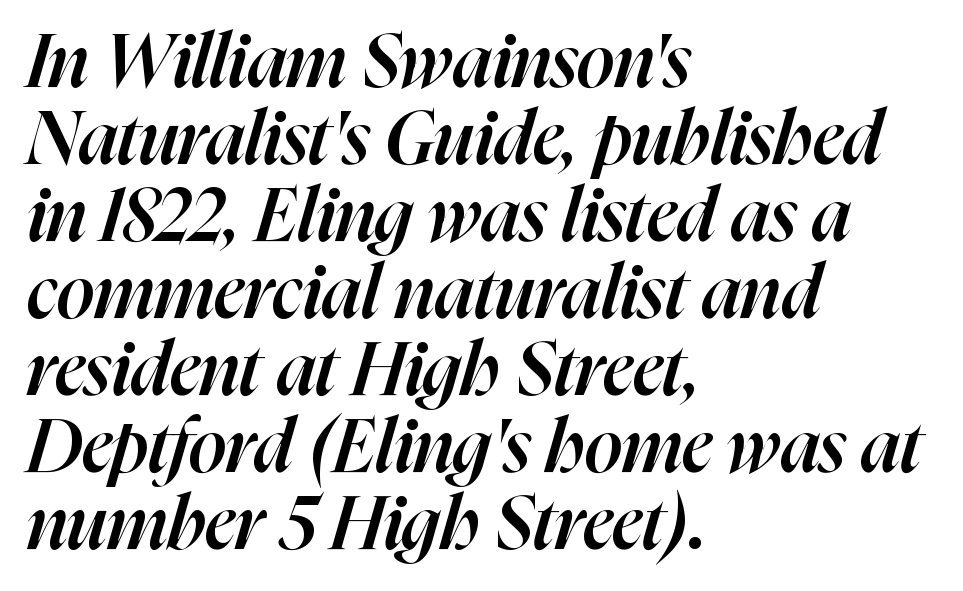
The image shows 74 px semibold type, italic (leaning right); set left-aligned, tight line spacing (1.04x), normal letter spacing, not underlined; high stroke contrast and a medium x-height.
